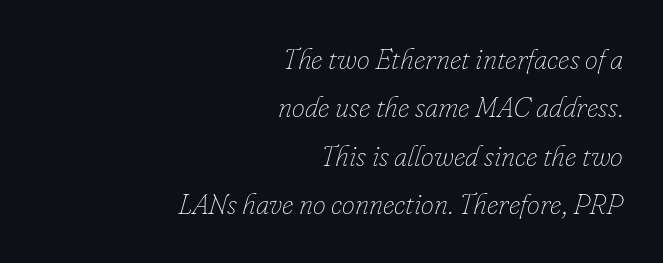
{"italic": "yes", "lean": "right", "slant_degrees": 16, "bold": "no", "weight": "thin", "width": "normal", "stroke_contrast": "low", "x_height": "small", "monospaced": "no", "underline": "no", "align": "right", "line_spacing": "normal", "line_spacing_ratio": 1.67, "letter_spacing": "normal", "letter_spacing_em": 0.0, "glyph_px": 29}
